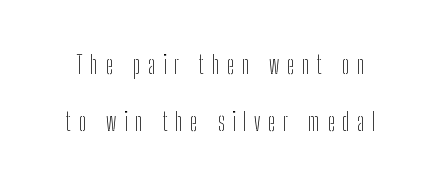
The image shows 25 px text type, upright; set loose line spacing (2.28x), unusually wide letter spacing (+0.3 em), not underlined.
